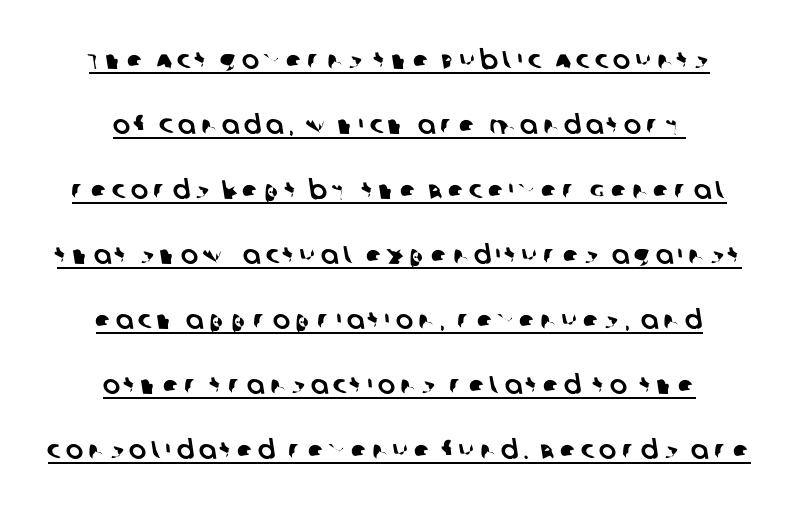
Q: Is the text underlined? A: Yes.
Q: How is the paragraph aligned? A: Centered.
Q: Is the spacing between lines tight, normal or loose? A: Loose.
